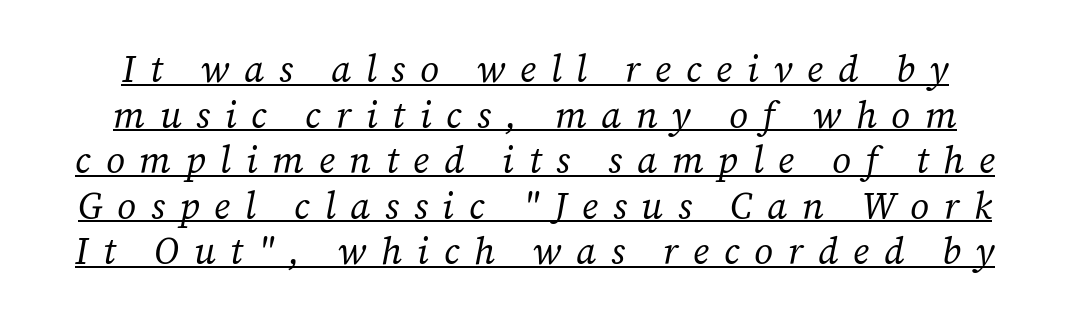
{"serif": "yes", "italic": "yes", "lean": "right", "slant_degrees": 12, "bold": "no", "weight": "regular", "width": "normal", "stroke_contrast": "low", "x_height": "medium", "monospaced": "no", "underline": "yes", "line_spacing_ratio": 1.23, "letter_spacing": "wide", "letter_spacing_em": 0.4, "glyph_px": 37}
